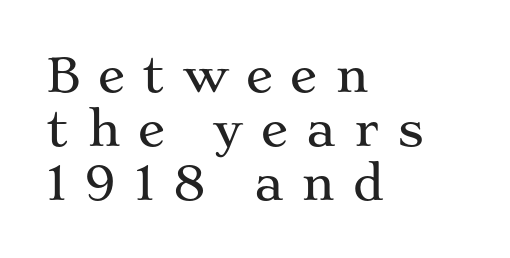
{"serif": "yes", "italic": "no", "width": "wide", "stroke_contrast": "medium", "x_height": "medium", "monospaced": "no", "underline": "no", "align": "left", "line_spacing_ratio": 1.17, "letter_spacing": "wide", "letter_spacing_em": 0.38, "glyph_px": 46}
